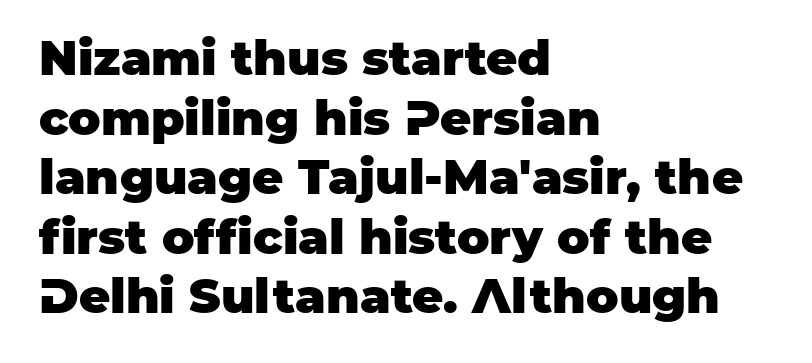
Q: Is the text bold? A: Yes.
Q: Is the text italic (slanted)? A: No, it is upright.
Q: Is the typeface a serif or a sans-serif typeface? A: Sans-serif.
Q: Is the text underlined? A: No.
Q: How is the paragraph aligned? A: Left-aligned.
Q: Is the spacing between letters normal or unusually wide? A: Normal.
Q: Width (condensed, normal, or wide)? A: Normal.
Q: Stroke contrast? A: Low.
Q: x-height? A: Large.
Q: Monospaced? A: No.
